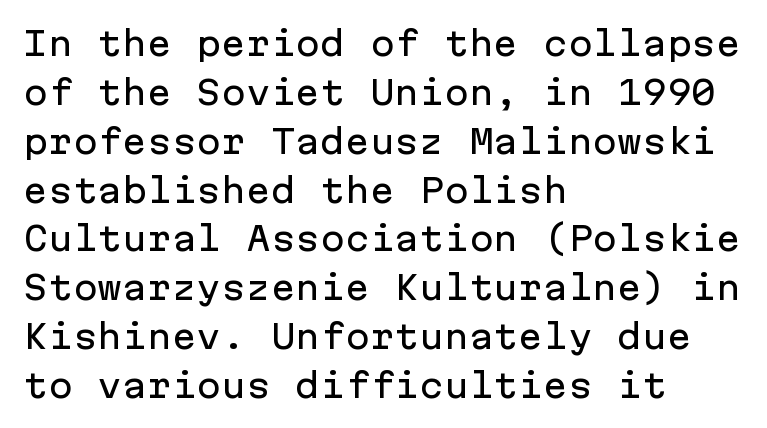
The ragged edge is on the right, which tells us the setting is flush left. Descenders are the only things crossing below the line. Is this a fixed-width face? Yes — each glyph sits in an identical cell. Each word holds together tightly as a unit, with standard inter-letter gaps. The face used here is a sans, in the tradition of grotesques and geometrics.
